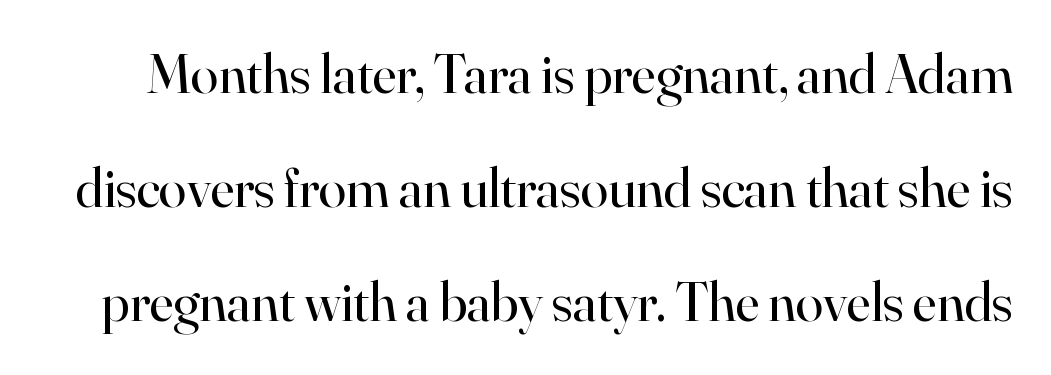
{"serif": "yes", "italic": "no", "bold": "no", "weight": "regular", "width": "normal", "stroke_contrast": "high", "x_height": "small", "monospaced": "no", "underline": "no", "line_spacing": "loose", "line_spacing_ratio": 2.04, "letter_spacing": "normal", "letter_spacing_em": 0.0, "glyph_px": 56}
